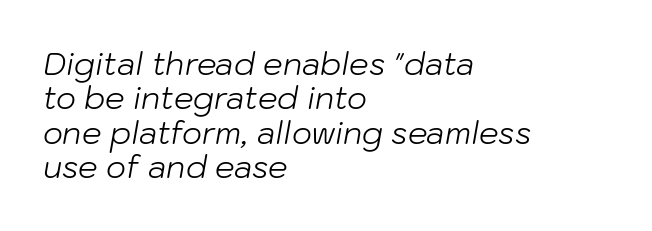
Q: Is the text bold? A: No.
Q: Is the text italic (slanted)? A: Yes, it leans right by about 10 degrees.
Q: Is the text underlined? A: No.
Q: How is the paragraph aligned? A: Left-aligned.
Q: Is the spacing between letters normal or unusually wide? A: Normal.
Q: Is the spacing between lines tight, normal or loose? A: Tight.
Q: Width (condensed, normal, or wide)? A: Normal.
Q: Stroke contrast? A: Low.
Q: x-height? A: Medium.
Q: Monospaced? A: No.
